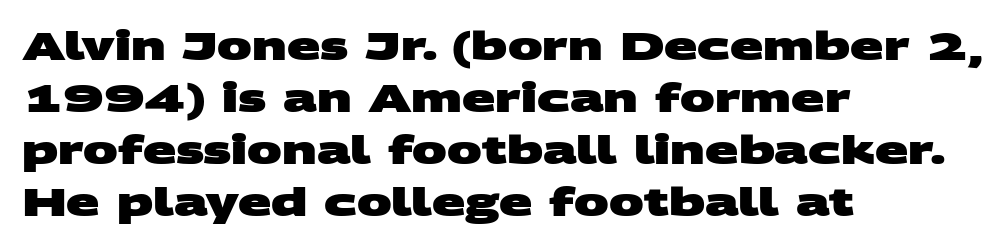
The image shows 39 px heavy, wide sans-serif type; set left-aligned, normal line spacing (1.33x), normal letter spacing, not underlined; medium stroke contrast and a large x-height.
